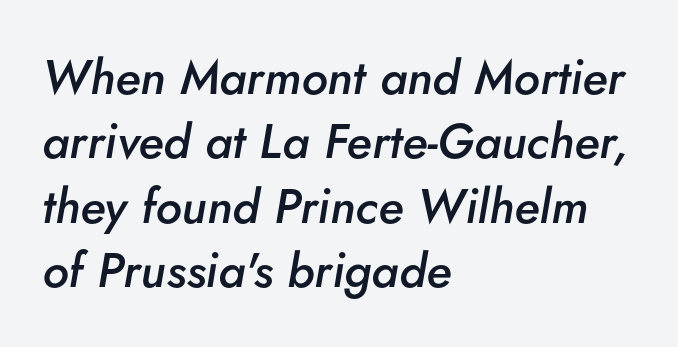
The image shows 48 px semibold type, italic (leaning right); set left-aligned, normal line spacing (1.34x), normal letter spacing, not underlined; low stroke contrast and a small x-height.
